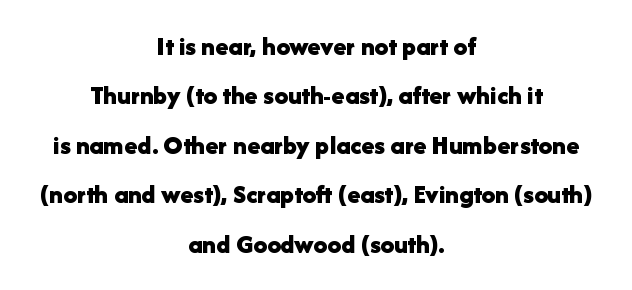
{"italic": "no", "bold": "yes", "underline": "no", "align": "center", "line_spacing_ratio": 1.83, "letter_spacing": "normal", "letter_spacing_em": 0.0, "glyph_px": 27}
